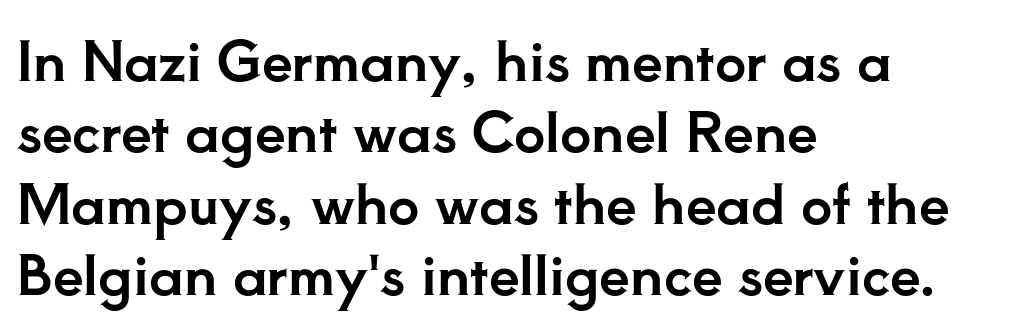
Q: Is the text italic (slanted)? A: No, it is upright.
Q: Is the typeface a serif or a sans-serif typeface? A: Serif.
Q: Is the text underlined? A: No.
Q: How is the paragraph aligned? A: Left-aligned.
Q: Is the spacing between letters normal or unusually wide? A: Normal.
Q: Is the spacing between lines tight, normal or loose? A: Normal.
Q: Width (condensed, normal, or wide)? A: Normal.
Q: Stroke contrast? A: Low.
Q: x-height? A: Small.
Q: Monospaced? A: No.
